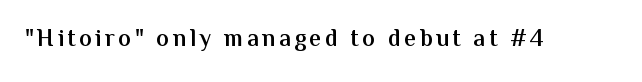
The characters look somewhat weighty, a semibold short of true bold. The strip under each line holds only bare page. Vertical strokes here are truly vertical.
